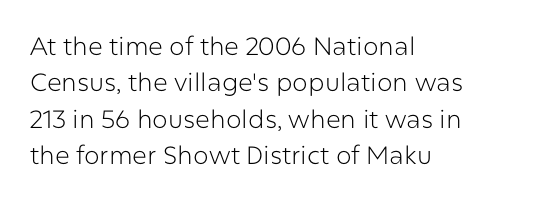
The image shows 25 px text type, upright; set left-aligned, normal line spacing (1.46x), normal letter spacing, not underlined.
